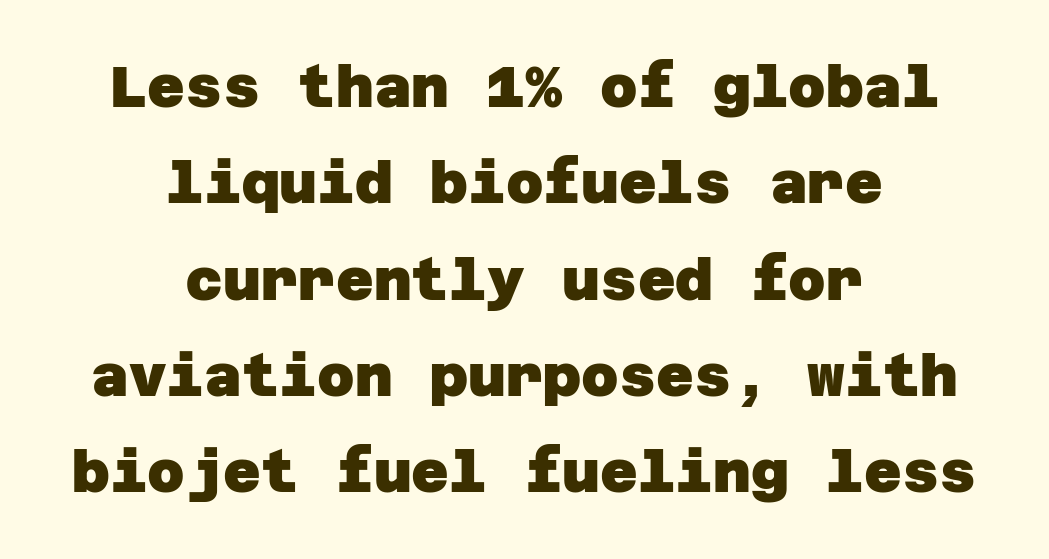
{"serif": "no", "bold": "yes", "weight": "heavy", "width": "normal", "stroke_contrast": "low", "x_height": "large", "underline": "no", "align": "center", "line_spacing": "normal", "line_spacing_ratio": 1.66, "letter_spacing": "normal", "letter_spacing_em": 0.0, "glyph_px": 58}
